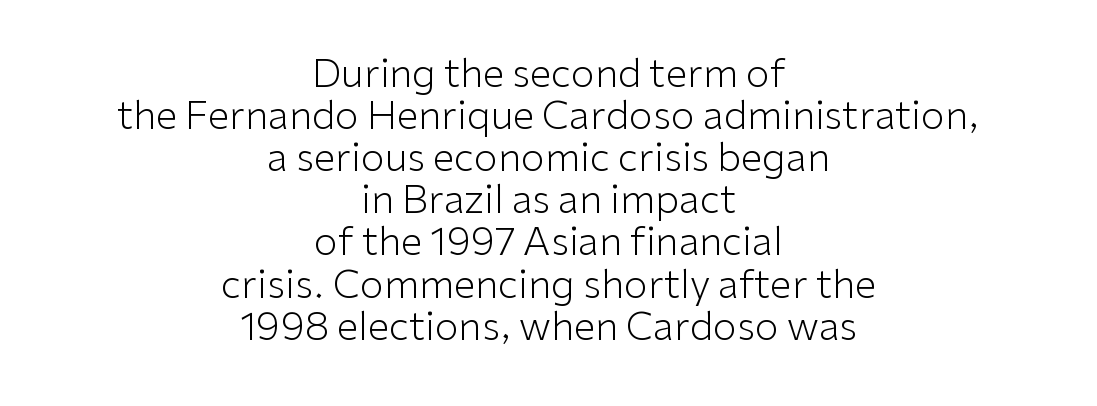
The typesetting does not lean heavy: it is not bold. Posture: vertical. This rendering leaves character spacing at its baseline value. The paragraph shown floats in the horizontal middle. You could not count columns in this text — the font is proportionally spaced.
